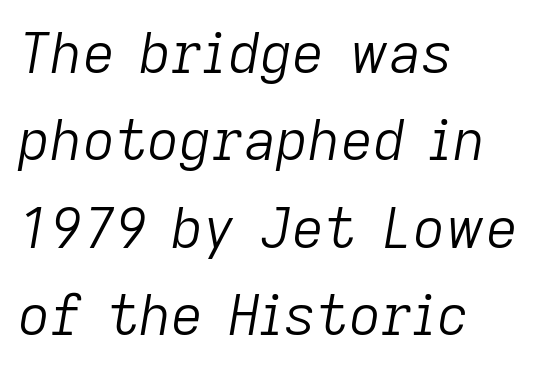
Compared with typical body copy, the letter spacing here is the same. Notice how the stems are inclined rather than vertical — that's the hallmark of italics. Do the characters align in a grid? No, the font is proportional. Is the block centered? No — it sits flush against the left margin. Think standard paragraph weight, or any step lighter than that.
